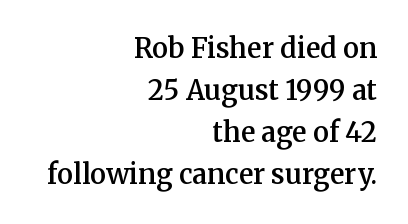
{"italic": "no", "bold": "semi", "underline": "no", "align": "right", "line_spacing": "normal", "line_spacing_ratio": 1.56, "letter_spacing": "normal", "letter_spacing_em": 0.0, "glyph_px": 27}
